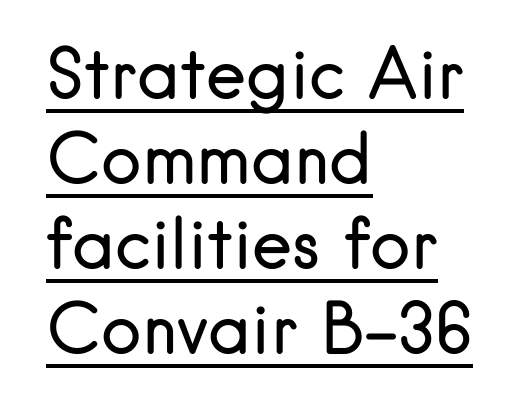
A student would call this left alignment; a typographer would say flush left, rag right. Like a heading marked for emphasis, these lines bear an underscore. No italicization has been applied; the sample stays upright. The weight would be labelled regular, book, light, or lighter still. The font family rendered here belongs to the sans-serif group. Is the letter spacing exaggerated? No — it looks like the ordinary default.
